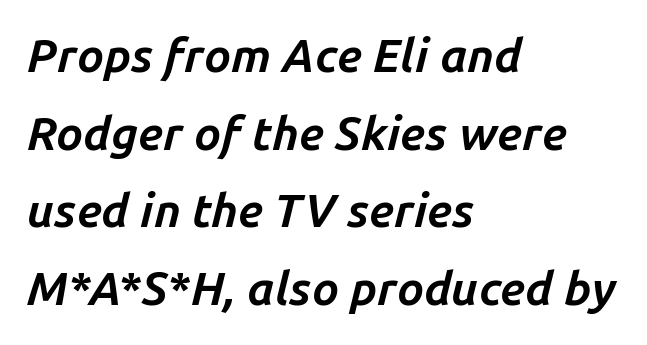
{"italic": "yes", "lean": "right", "slant_degrees": 14, "bold": "yes", "weight": "bold", "width": "normal", "stroke_contrast": "low", "x_height": "medium", "monospaced": "no", "underline": "no", "align": "left", "line_spacing": "normal", "line_spacing_ratio": 1.65, "letter_spacing": "normal", "letter_spacing_em": 0.0, "glyph_px": 47}
